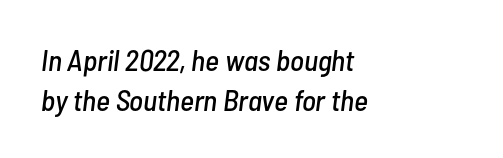
Q: Is the text italic (slanted)? A: Yes, it leans right by about 7 degrees.
Q: Is the text underlined? A: No.
Q: How is the paragraph aligned? A: Left-aligned.
Q: Is the spacing between letters normal or unusually wide? A: Normal.
Q: Is the spacing between lines tight, normal or loose? A: Normal.
Q: Width (condensed, normal, or wide)? A: Condensed.
Q: Stroke contrast? A: Low.
Q: x-height? A: Medium.
Q: Monospaced? A: No.
